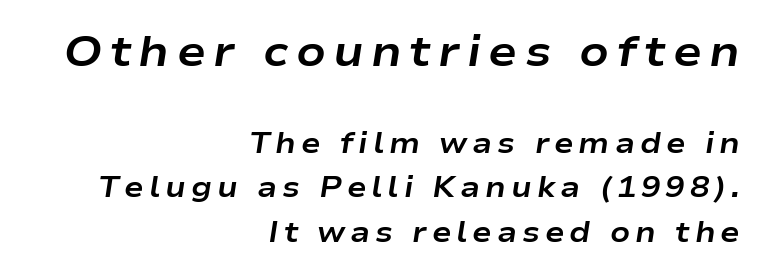
The image shows 43 px bold, wide type, italic (leaning right); set right-aligned, normal line spacing (1.54x), not underlined; the first (top) block is 1.48x larger; low stroke contrast and a medium x-height.
